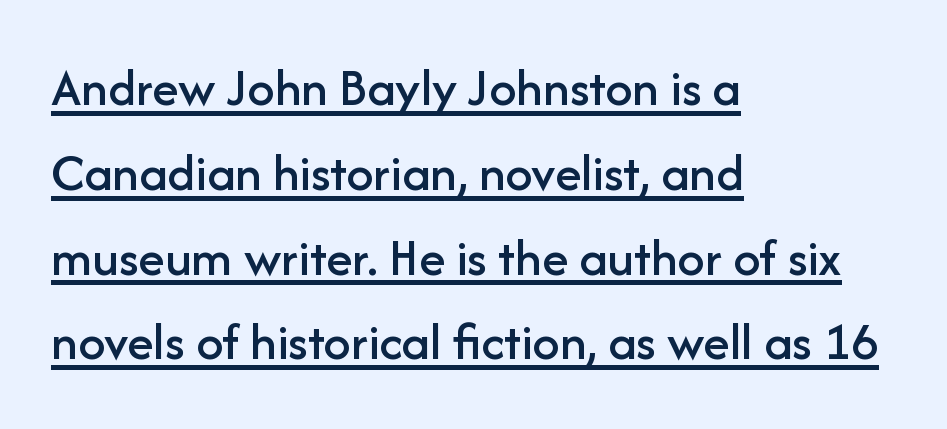
Reading down the block, your eye returns to a fixed left position each line. The letters advance in unequal steps, a hallmark of proportional type. Rows of type keep a routine distance in the vertical direction. This sample uses an upright cut, with every glyph sitting square on the baseline.
